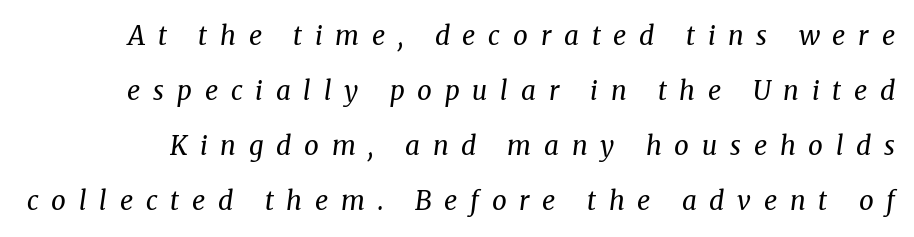
The image shows 26 px text type, italic (leaning right); set loose line spacing (2.11x), unusually wide letter spacing (+0.49 em), not underlined.
